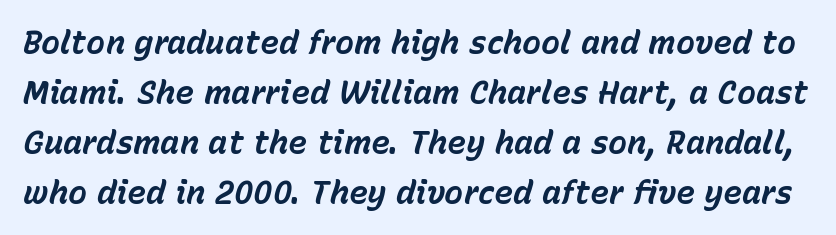
Q: Is the text bold? A: Yes.
Q: Is the text italic (slanted)? A: Yes, it leans right by about 15 degrees.
Q: Is the text underlined? A: No.
Q: Is the spacing between letters normal or unusually wide? A: Normal.
Q: Is the spacing between lines tight, normal or loose? A: Normal.
Q: Width (condensed, normal, or wide)? A: Normal.
Q: Stroke contrast? A: Low.
Q: x-height? A: Medium.
Q: Monospaced? A: No.
